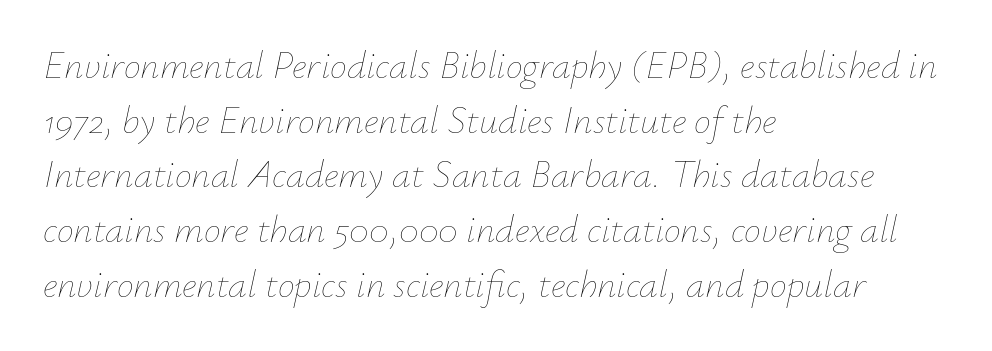
{"italic": "yes", "lean": "right", "slant_degrees": 12, "bold": "no", "weight": "thin", "width": "normal", "stroke_contrast": "low", "x_height": "small", "monospaced": "no", "underline": "no", "align": "left", "line_spacing": "normal", "line_spacing_ratio": 1.44, "letter_spacing": "normal", "letter_spacing_em": 0.0, "glyph_px": 38}
